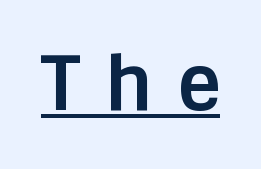
The typesetter has applied underlining to the passage shown. Do the characters align in a grid? No, the font is proportional. Between one letter and the next there's a generous, obvious gap. A sans-serif font was chosen for this passage. The specimen reads as upright at a glance.
